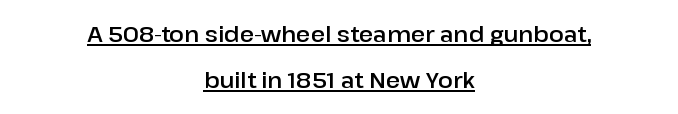
The image shows 22 px text type, upright; set centered, loose line spacing (2.11x), normal letter spacing, underlined.
